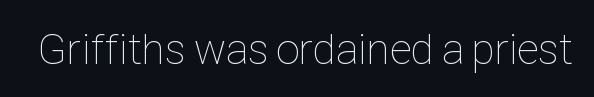
Q: Is the text bold? A: No.
Q: Is the text italic (slanted)? A: No, it is upright.
Q: Is the text underlined? A: No.
Q: Is the spacing between letters normal or unusually wide? A: Normal.
Q: Width (condensed, normal, or wide)? A: Condensed.
Q: Stroke contrast? A: Low.
Q: x-height? A: Medium.
Q: Monospaced? A: No.
